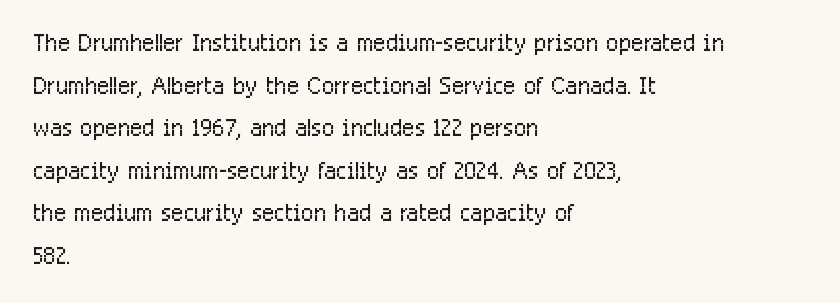
{"serif": "no", "italic": "no", "bold": "no", "weight": "light", "width": "condensed", "stroke_contrast": "low", "x_height": "medium", "monospaced": "no", "underline": "no", "align": "left", "line_spacing": "normal", "line_spacing_ratio": 1.29, "letter_spacing": "normal", "letter_spacing_em": 0.0, "glyph_px": 33}
